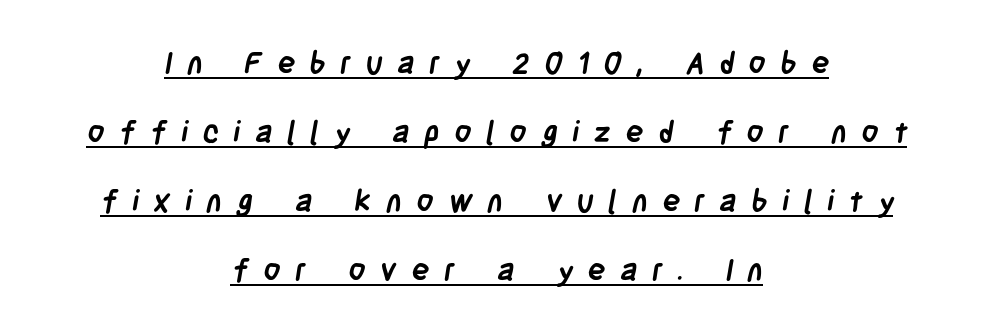
Look at the tracking — it's clearly loosened, letters drifting apart. Character widths vary here, with narrow letters taking less room than wide ones. In terms of leading, this rendering errs on the spacious side. The string is rendered with underlining switched on. Note: no serifs on the glyphs.
